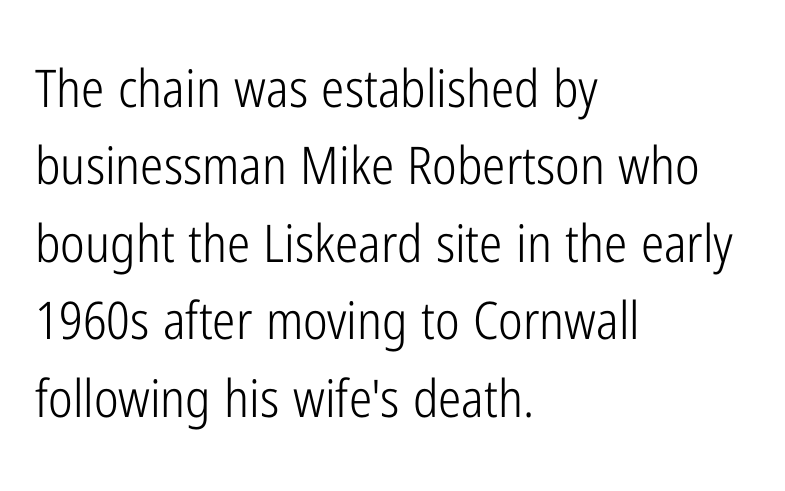
Look at the tracking — it's just the regular setting, nothing added. Alignment: flush left. Leading: standard. Is this a fixed-width face? No — the glyphs have proportional, varying widths. Notice how the stems are strictly vertical — no italics here.
